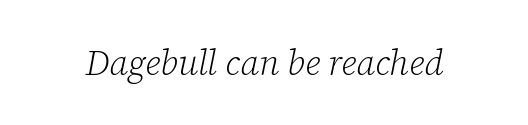
Q: Is the text bold? A: No.
Q: Is the text italic (slanted)? A: Yes, it leans right by about 12 degrees.
Q: Is the typeface a serif or a sans-serif typeface? A: Serif.
Q: Is the text underlined? A: No.
Q: Is the spacing between letters normal or unusually wide? A: Normal.
Q: Width (condensed, normal, or wide)? A: Normal.
Q: Stroke contrast? A: Low.
Q: x-height? A: Medium.
Q: Monospaced? A: No.
